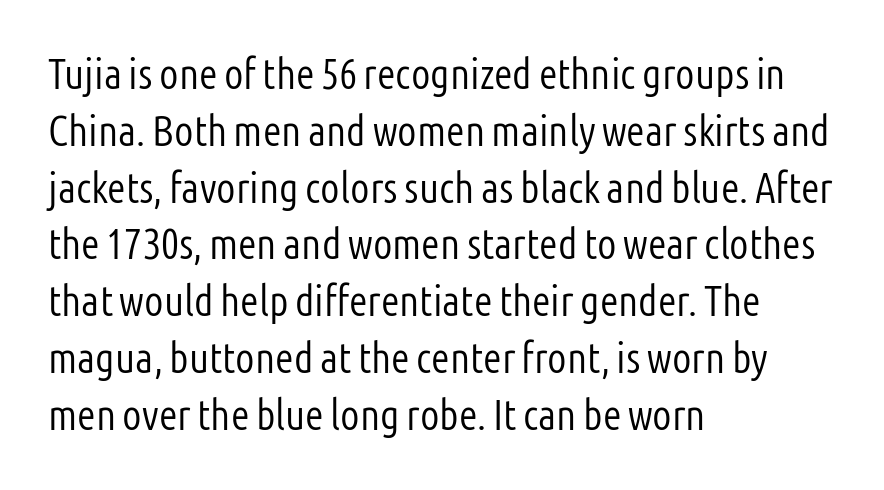
The image shows 43 px light, condensed sans-serif type, upright; set left-aligned, normal line spacing (1.32x), normal letter spacing, not underlined; low stroke contrast and a medium x-height.
